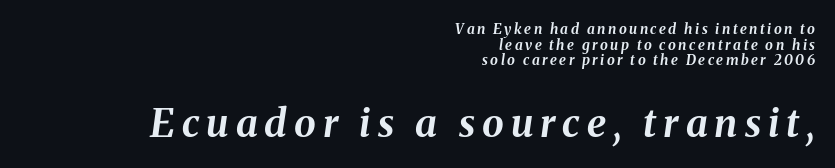
Note: smaller setting up top, larger setting below. Italic: yes, the glyphs are oblique. Varying glyph widths throughout — classic text-font behaviour. The string is rendered with underlining switched off.
